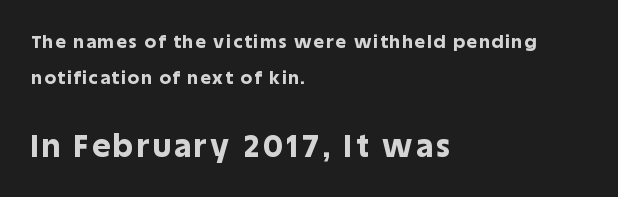
{"serif": "no", "italic": "no", "bold": "yes", "weight": "bold", "width": "normal", "x_height": "large", "monospaced": "no", "underline": "no", "align": "left", "line_spacing": "loose", "line_spacing_ratio": 2.01, "larger_block": "second", "size_ratio": 1.72, "glyph_px": 31}
